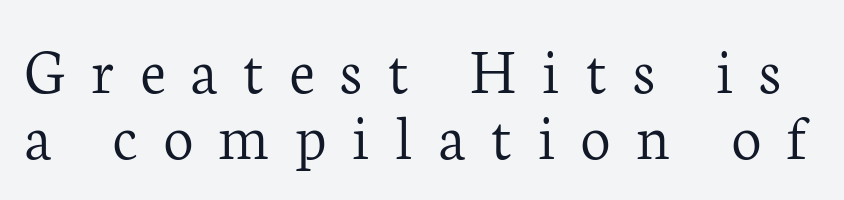
{"serif": "yes", "italic": "no", "bold": "no", "weight": "light", "width": "normal", "stroke_contrast": "low", "x_height": "medium", "monospaced": "no", "underline": "no", "line_spacing": "tight", "line_spacing_ratio": 1.0, "letter_spacing": "wide", "letter_spacing_em": 0.39, "glyph_px": 66}
